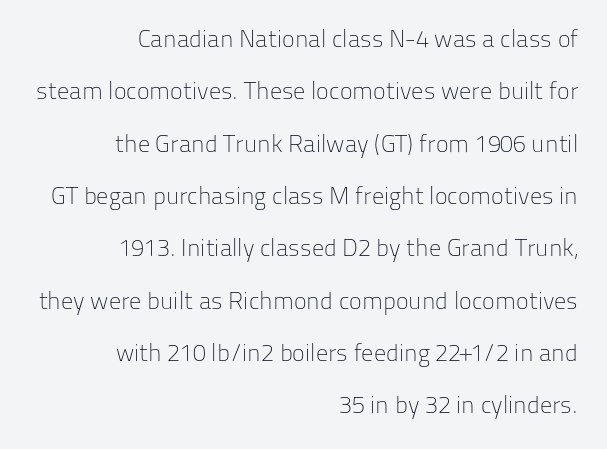
Q: Is the text bold? A: No.
Q: Is the text italic (slanted)? A: No, it is upright.
Q: Is the text underlined? A: No.
Q: How is the paragraph aligned? A: Right-aligned.
Q: Is the spacing between letters normal or unusually wide? A: Normal.
Q: Is the spacing between lines tight, normal or loose? A: Loose.
